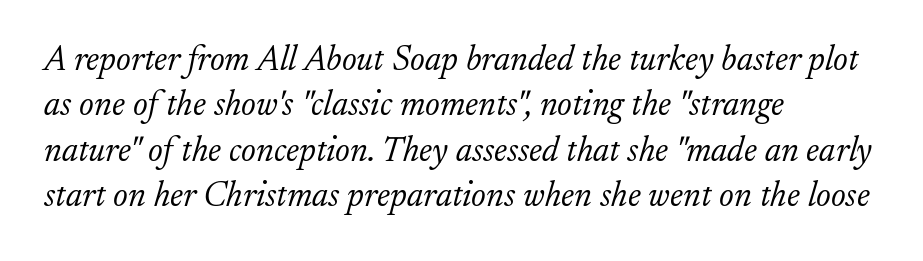
There's an unmistakable incline to the writing here. The rendering shows small feet on the letterforms — a serif design. There is no visible air inserted between adjacent glyphs. Proportional: the letters do not fall into vertical columns.
